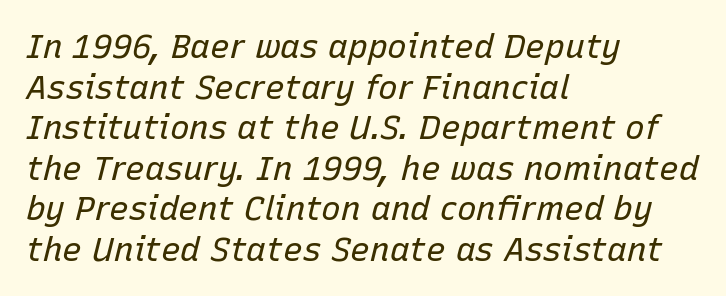
The image shows 33 px regular-weight type, italic (leaning right); set left-aligned, line spacing 1.23x, normal letter spacing, not underlined; low stroke contrast and a medium x-height.
